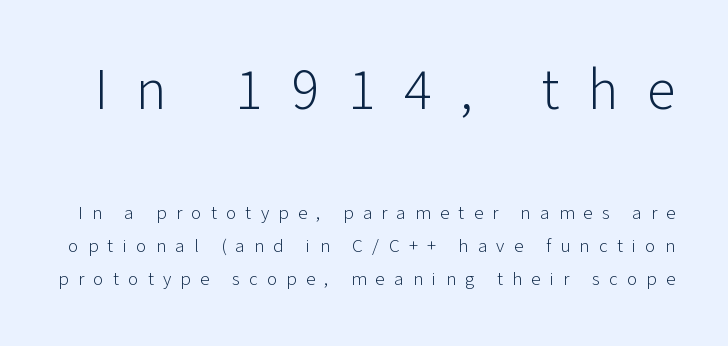
Clear beneath every line of the passage. Bigger letters appear in the top chunk; the bottom chunk is reduced. The letters carry no serifs — their stems end cleanly without finishing strokes. Stem width sits at or under what a default text font uses. These lines are rendered in a variable-pitch font. Observe the wide spacing: letters keep a clear distance from each other.
